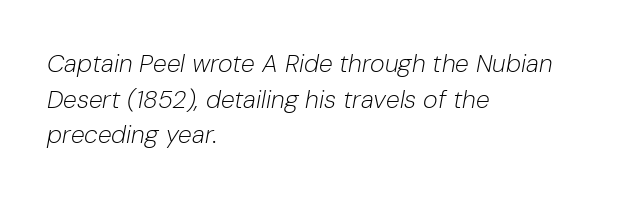
The image shows 25 px text type, italic (leaning right); set left-aligned, normal line spacing (1.43x), normal letter spacing, not underlined.
